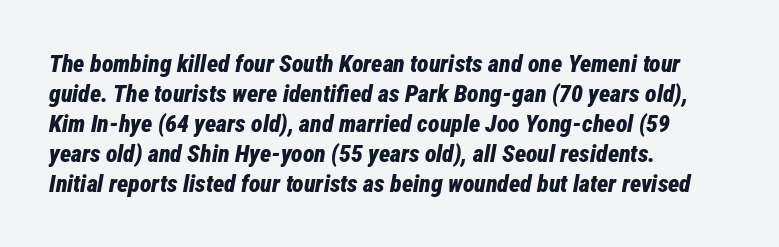
Caption: standard tracking, unaltered. Short and long lines alike share a common starting point at left. On the weight axis this lands at bold, roughly 700. When letters slant like this, we call the style italic.
